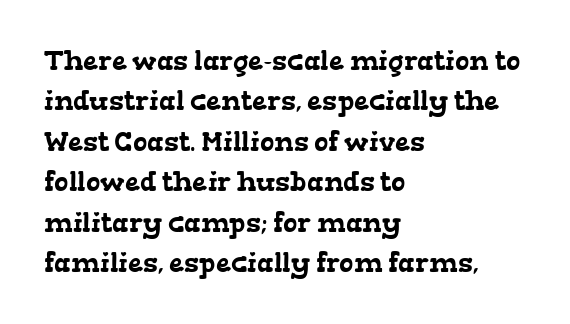
This rendering features lettering with no underline. Successive baselines arrive at the customary interval. Leftover space on each line is placed entirely after the last word. The passage shown has conventional tracking throughout.
